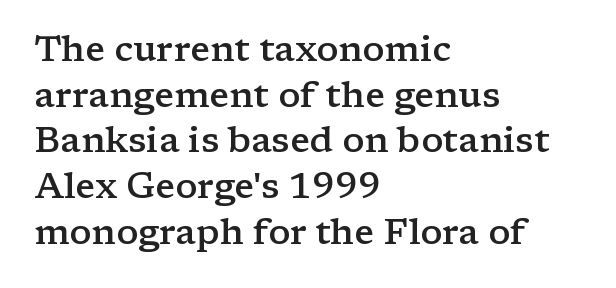
{"serif": "yes", "italic": "no", "bold": "semi", "weight": "semibold", "width": "wide", "stroke_contrast": "low", "x_height": "medium", "monospaced": "no", "underline": "no", "align": "left", "line_spacing": "normal", "line_spacing_ratio": 1.27, "letter_spacing": "normal", "letter_spacing_em": 0.0, "glyph_px": 36}
